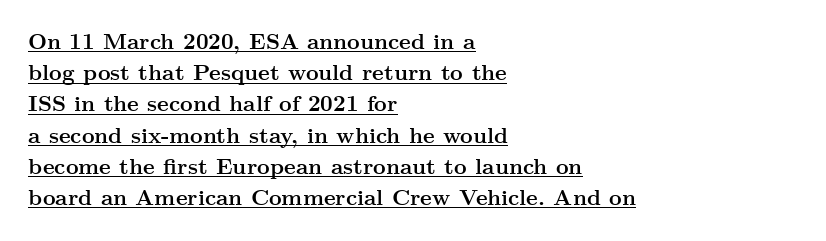
{"italic": "no", "bold": "yes", "underline": "yes", "align": "left", "line_spacing": "normal", "line_spacing_ratio": 1.42, "letter_spacing": "normal", "letter_spacing_em": 0.0, "glyph_px": 22}
